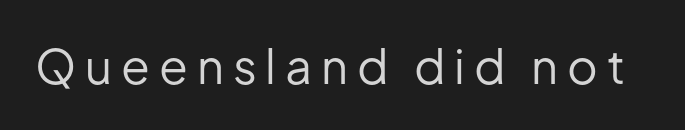
{"serif": "no", "italic": "no", "bold": "no", "weight": "regular", "width": "normal", "stroke_contrast": "low", "x_height": "medium", "monospaced": "no", "underline": "no", "glyph_px": 47}
